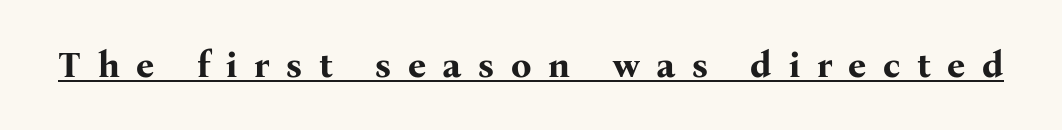
A typesetter would call this proportional, since set widths differ per character. Substantial extra tracking has been applied to these lines. Small tapered or slab feet sit at the stroke ends, so this counts as serif. Weight: bold. The sample's only ornament is a line tracing under the words. Style check: upright.
